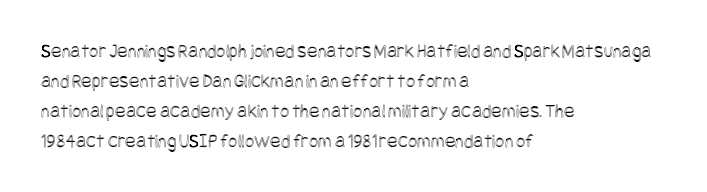
The passage shown has conventional tracking throughout. Is there much room between lines? A standard amount, neither cramped nor airy. This is the regular roman posture of the typeface. Plain, unruled lines of type. Typeset ragged right — the left edge is the straight one.
